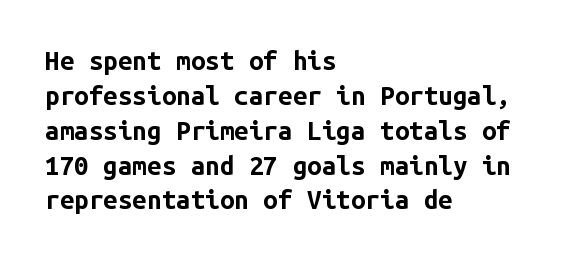
Q: Is the text bold? A: Yes.
Q: Is the text italic (slanted)? A: No, it is upright.
Q: Is the text underlined? A: No.
Q: How is the paragraph aligned? A: Left-aligned.
Q: Is the spacing between letters normal or unusually wide? A: Normal.
Q: Is the spacing between lines tight, normal or loose? A: Normal.
